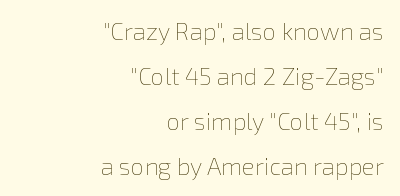
Q: Is the text bold? A: No.
Q: Is the text italic (slanted)? A: No, it is upright.
Q: Is the text underlined? A: No.
Q: How is the paragraph aligned? A: Right-aligned.
Q: Is the spacing between letters normal or unusually wide? A: Normal.
